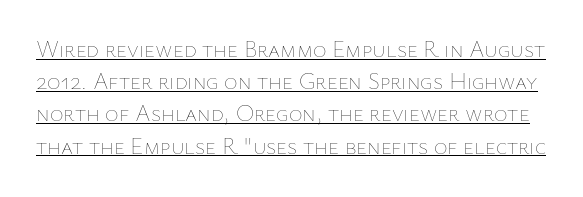
The image shows 23 px text type, upright; set normal line spacing (1.4x), normal letter spacing, underlined.
